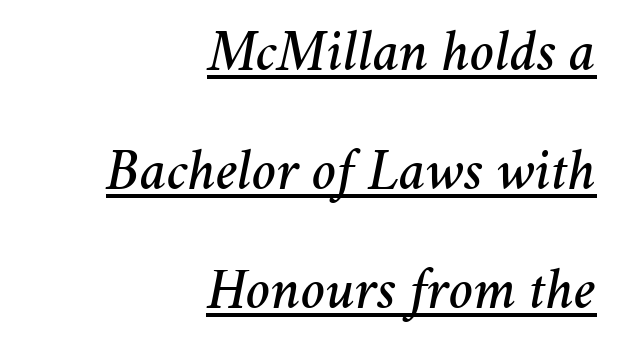
Q: Is the text italic (slanted)? A: Yes, it leans right by about 11 degrees.
Q: Is the text underlined? A: Yes.
Q: How is the paragraph aligned? A: Right-aligned.
Q: Is the spacing between letters normal or unusually wide? A: Normal.
Q: Is the spacing between lines tight, normal or loose? A: Loose.
Q: Width (condensed, normal, or wide)? A: Normal.
Q: Stroke contrast? A: Medium.
Q: x-height? A: Medium.
Q: Monospaced? A: No.
